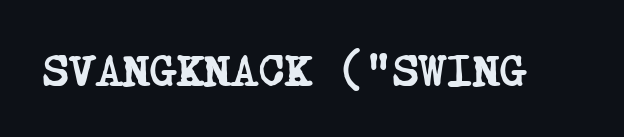
Observe the ordinary spacing: letters are neighbours, not strangers. The typesetting leans heavy: a genuine bold. What kind of face is this? One with serifs. Letters rest on an invisible, unmarked baseline.
